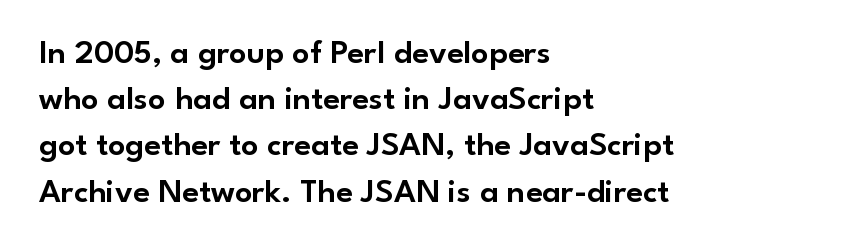
The image shows 34 px sans-serif type, upright; set left-aligned, normal line spacing (1.36x), normal letter spacing, not underlined; low stroke contrast and a small x-height.
